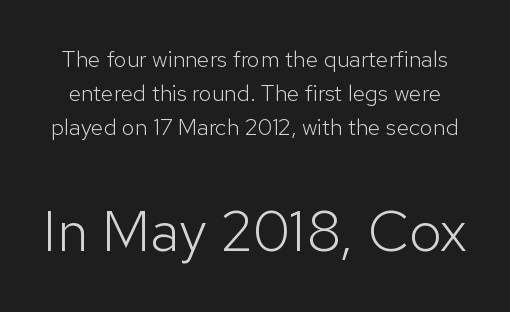
Q: Is the text bold? A: No.
Q: Is the text italic (slanted)? A: No, it is upright.
Q: Is the typeface a serif or a sans-serif typeface? A: Sans-serif.
Q: Is the text underlined? A: No.
Q: Is the spacing between letters normal or unusually wide? A: Normal.
Q: Is the spacing between lines tight, normal or loose? A: Normal.
Q: Which block of text is set in a larger size, the first (top) or the second (bottom)? A: The second (bottom) one.
Q: Width (condensed, normal, or wide)? A: Normal.
Q: Stroke contrast? A: Low.
Q: x-height? A: Medium.
Q: Monospaced? A: No.
